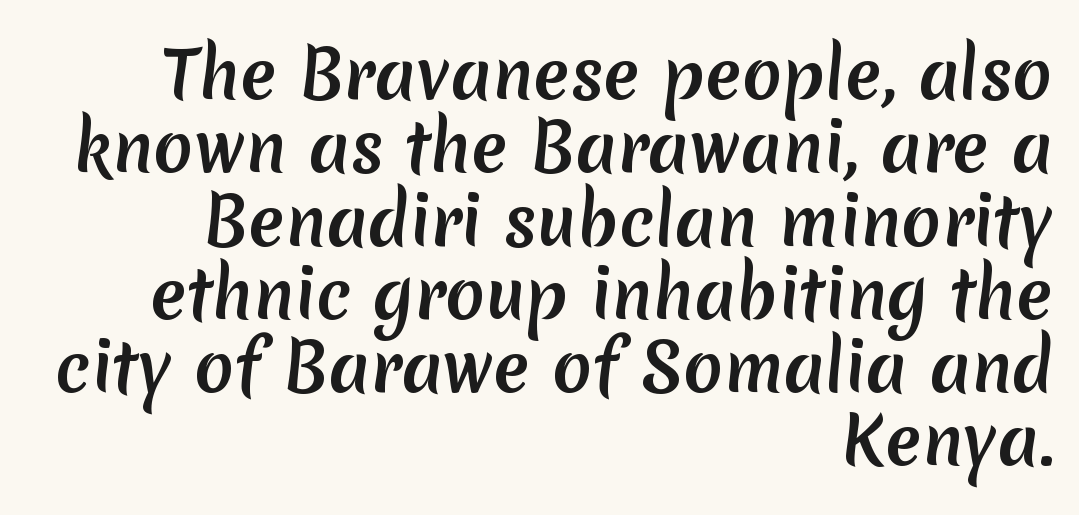
Q: Is the typeface a serif or a sans-serif typeface? A: Sans-serif.
Q: Is the text underlined? A: No.
Q: How is the paragraph aligned? A: Right-aligned.
Q: Is the spacing between letters normal or unusually wide? A: Normal.
Q: Is the spacing between lines tight, normal or loose? A: Tight.
Q: Width (condensed, normal, or wide)? A: Normal.
Q: Stroke contrast? A: Medium.
Q: x-height? A: Medium.
Q: Monospaced? A: No.
